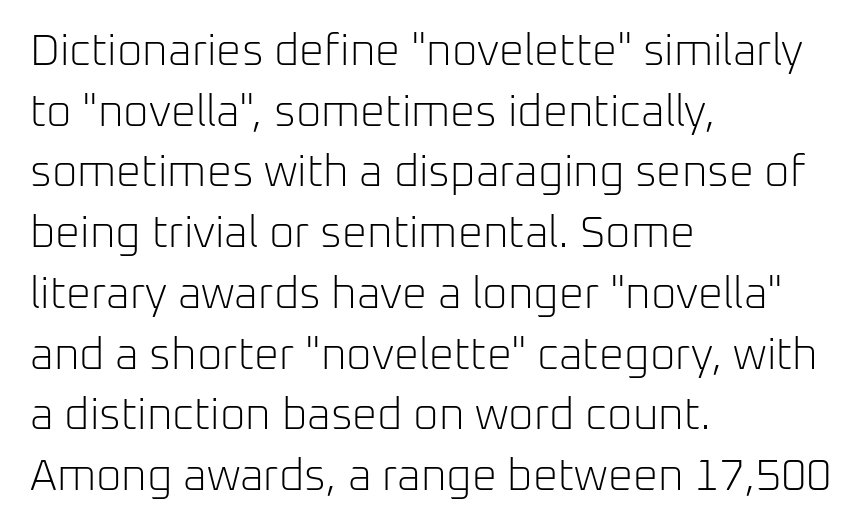
Q: Is the text bold? A: No.
Q: Is the text italic (slanted)? A: No, it is upright.
Q: Is the typeface a serif or a sans-serif typeface? A: Sans-serif.
Q: Is the text underlined? A: No.
Q: How is the paragraph aligned? A: Left-aligned.
Q: Is the spacing between letters normal or unusually wide? A: Normal.
Q: Is the spacing between lines tight, normal or loose? A: Normal.
Q: Width (condensed, normal, or wide)? A: Normal.
Q: Stroke contrast? A: Low.
Q: x-height? A: Medium.
Q: Monospaced? A: No.
